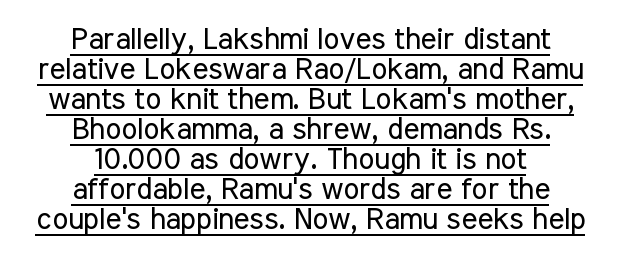
{"serif": "no", "italic": "no", "bold": "no", "weight": "regular", "width": "condensed", "stroke_contrast": "low", "x_height": "medium", "monospaced": "no", "underline": "yes", "align": "center", "line_spacing": "tight", "line_spacing_ratio": 1.0, "letter_spacing": "normal", "letter_spacing_em": 0.0, "glyph_px": 30}
